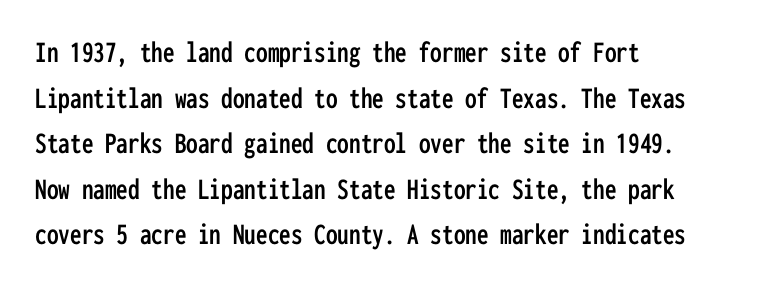
Is the letter spacing exaggerated? No — it looks like the ordinary default. Left-aligned paragraph, ragged on the right. This sample keeps an unexceptional amount of space between lines. Typographically, this falls in the sans-serif category.
